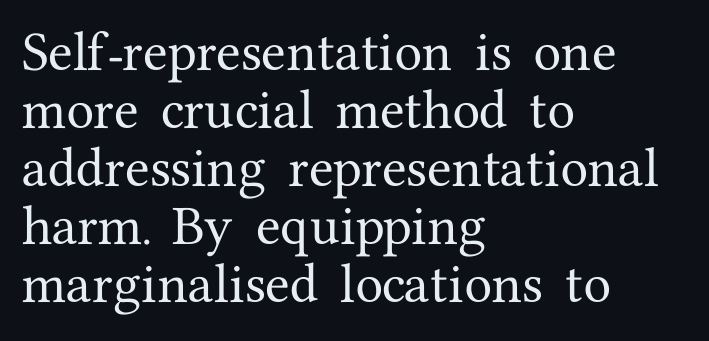
{"serif": "yes", "italic": "no", "width": "normal", "stroke_contrast": "medium", "x_height": "medium", "monospaced": "no", "underline": "no", "align": "left", "line_spacing": "normal", "line_spacing_ratio": 1.29, "letter_spacing": "normal", "letter_spacing_em": 0.0, "glyph_px": 45}
